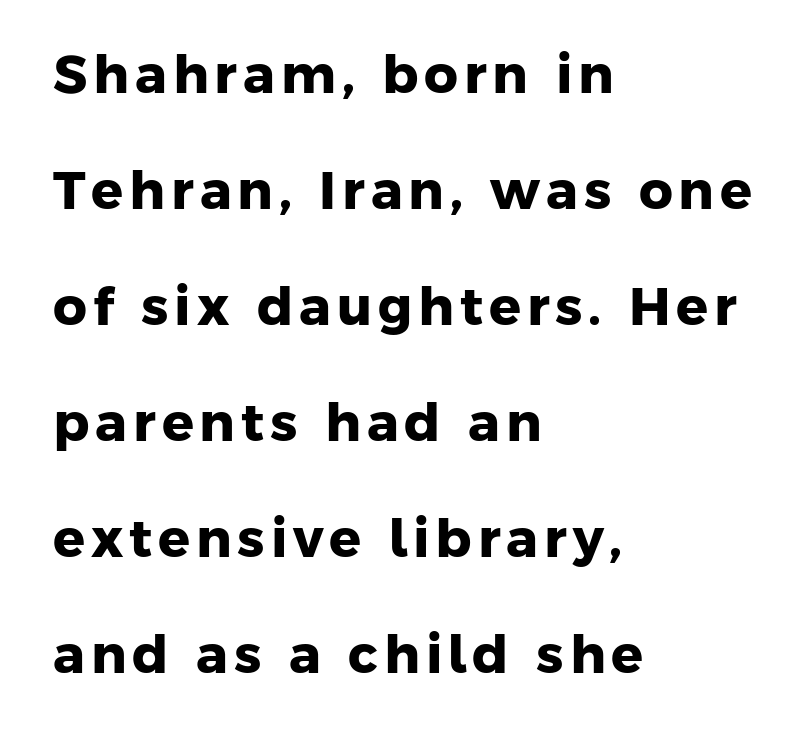
Q: Is the text bold? A: Yes.
Q: Is the typeface a serif or a sans-serif typeface? A: Sans-serif.
Q: Is the text underlined? A: No.
Q: How is the paragraph aligned? A: Left-aligned.
Q: Is the spacing between lines tight, normal or loose? A: Loose.
Q: Width (condensed, normal, or wide)? A: Normal.
Q: Stroke contrast? A: Low.
Q: x-height? A: Medium.
Q: Monospaced? A: No.
